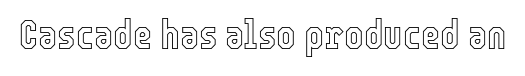
{"italic": "no", "width": "condensed", "x_height": "medium", "monospaced": "no", "underline": "no", "letter_spacing": "normal", "letter_spacing_em": 0.0, "glyph_px": 41}
